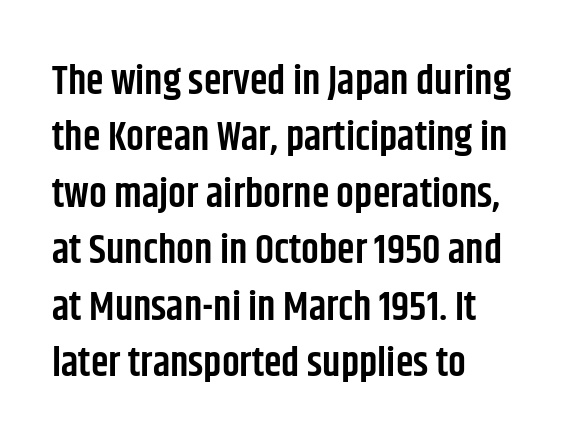
Q: Is the text bold? A: Semi-bold.
Q: Is the text italic (slanted)? A: No, it is upright.
Q: Is the typeface a serif or a sans-serif typeface? A: Sans-serif.
Q: Is the text underlined? A: No.
Q: How is the paragraph aligned? A: Left-aligned.
Q: Is the spacing between letters normal or unusually wide? A: Normal.
Q: Is the spacing between lines tight, normal or loose? A: Normal.
Q: Width (condensed, normal, or wide)? A: Condensed.
Q: Stroke contrast? A: Low.
Q: x-height? A: Large.
Q: Monospaced? A: No.
